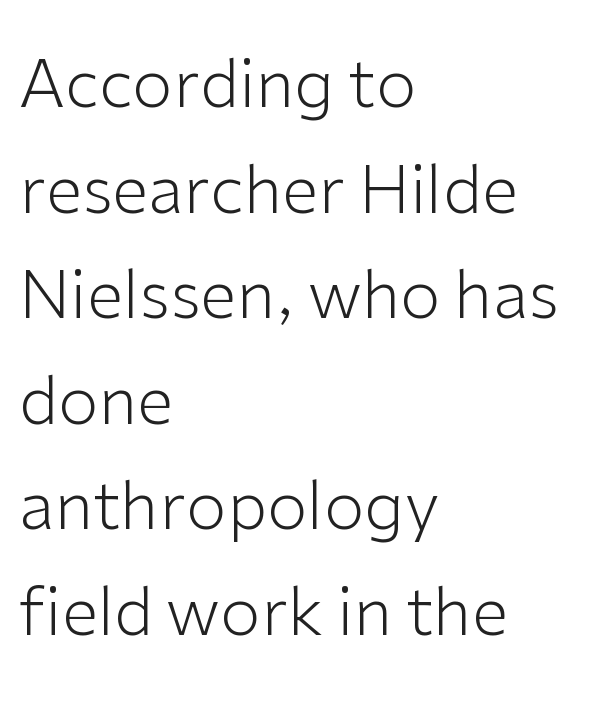
Q: Is the text bold? A: No.
Q: Is the text italic (slanted)? A: No, it is upright.
Q: Is the typeface a serif or a sans-serif typeface? A: Sans-serif.
Q: Is the text underlined? A: No.
Q: How is the paragraph aligned? A: Left-aligned.
Q: Is the spacing between letters normal or unusually wide? A: Normal.
Q: Is the spacing between lines tight, normal or loose? A: Normal.
Q: Width (condensed, normal, or wide)? A: Normal.
Q: Stroke contrast? A: Low.
Q: x-height? A: Medium.
Q: Monospaced? A: No.
